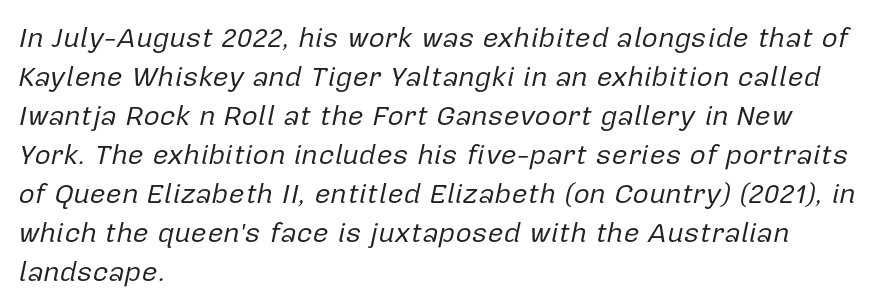
Posture: slanted. Reading down the column, the eye jumps a familiar distance to each next line. Tracking here is standard; glyphs follow each other at the usual distance. Is this a fixed-width face? No — the glyphs have proportional, varying widths. Underlining? Definitely not there.
